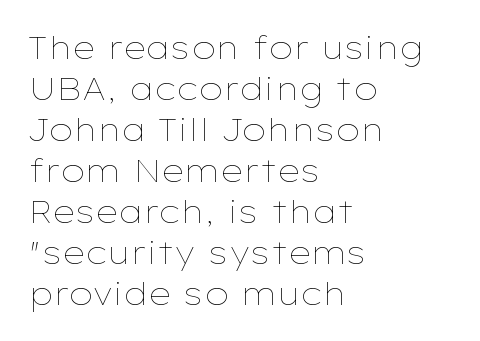
Q: Is the text bold? A: No.
Q: Is the text italic (slanted)? A: No, it is upright.
Q: Is the text underlined? A: No.
Q: How is the paragraph aligned? A: Left-aligned.
Q: Is the spacing between letters normal or unusually wide? A: Normal.
Q: Is the spacing between lines tight, normal or loose? A: Normal.
Q: Width (condensed, normal, or wide)? A: Wide.
Q: Stroke contrast? A: Low.
Q: x-height? A: Medium.
Q: Monospaced? A: No.
